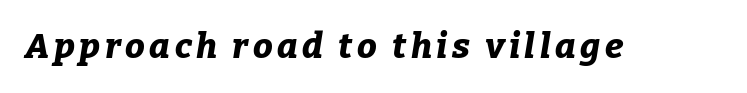
{"italic": "yes", "lean": "right", "slant_degrees": 9, "bold": "yes", "weight": "bold", "width": "normal", "stroke_contrast": "low", "x_height": "medium", "monospaced": "no", "underline": "no", "glyph_px": 35}
